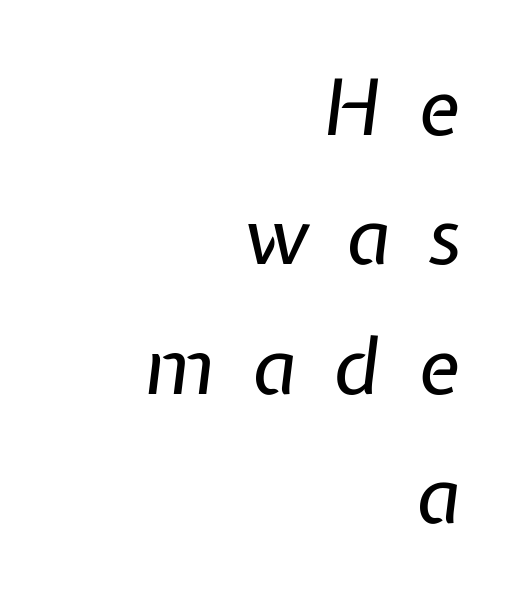
Q: Is the text bold? A: No.
Q: Is the text italic (slanted)? A: Yes, it leans right by about 7 degrees.
Q: Is the text underlined? A: No.
Q: How is the paragraph aligned? A: Right-aligned.
Q: Is the spacing between letters normal or unusually wide? A: Unusually wide.
Q: Is the spacing between lines tight, normal or loose? A: Normal.
Q: Width (condensed, normal, or wide)? A: Normal.
Q: Stroke contrast? A: Low.
Q: x-height? A: Medium.
Q: Monospaced? A: No.
